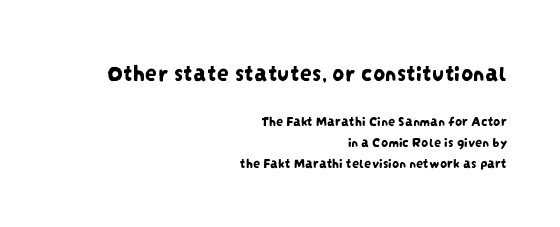
The image shows 24 px text type; set right-aligned, normal line spacing (1.52x), normal letter spacing, not underlined; the first (top) block is 1.71x larger.
